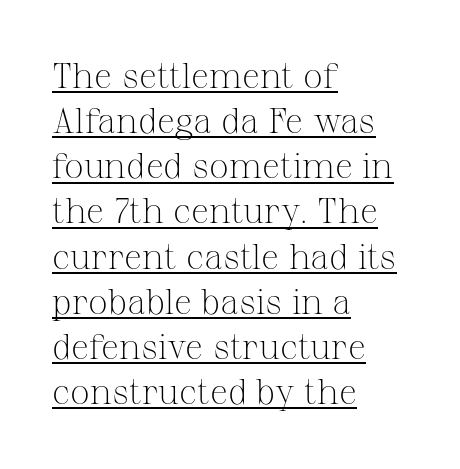
{"serif": "yes", "italic": "no", "bold": "no", "weight": "light", "width": "normal", "stroke_contrast": "medium", "x_height": "medium", "monospaced": "no", "underline": "yes", "align": "left", "line_spacing": "normal", "line_spacing_ratio": 1.29, "letter_spacing": "normal", "letter_spacing_em": 0.0, "glyph_px": 35}
